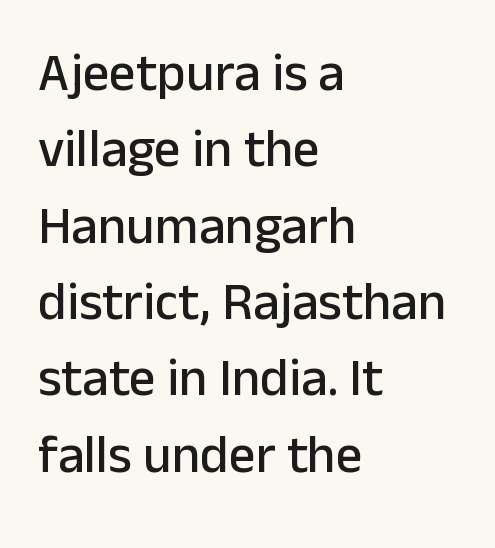
The image shows 53 px sans-serif type, upright; set left-aligned, normal line spacing (1.44x), normal letter spacing, not underlined; low stroke contrast and a medium x-height.
